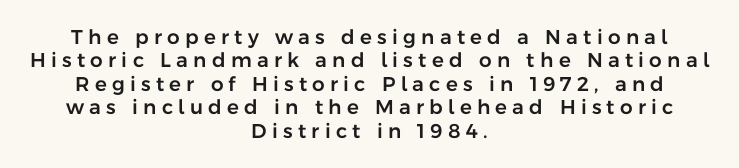
{"italic": "no", "underline": "no", "align": "center", "line_spacing_ratio": 1.17, "letter_spacing": "wide", "letter_spacing_em": 0.26, "glyph_px": 20}
